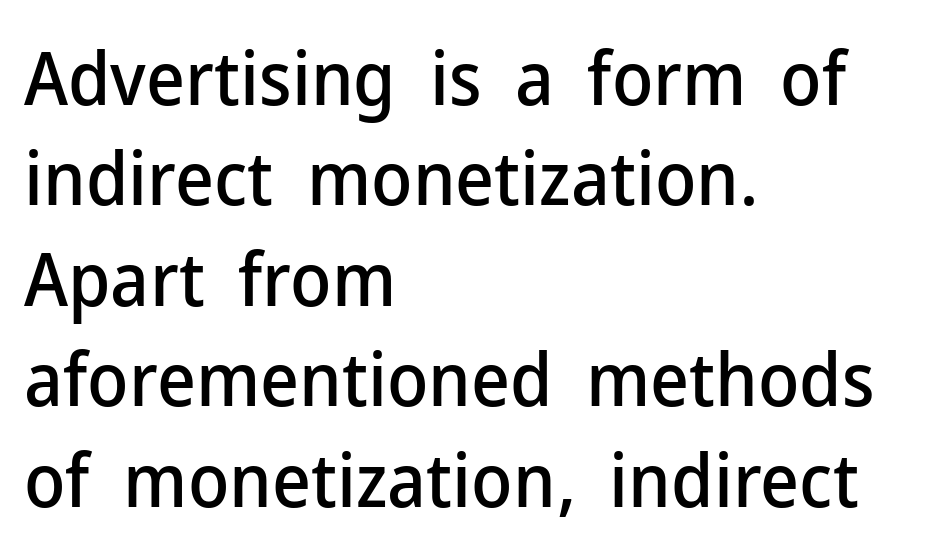
The image shows 75 px sans-serif type, upright; set left-aligned, normal line spacing (1.34x), normal letter spacing, not underlined; low stroke contrast and a medium x-height.
